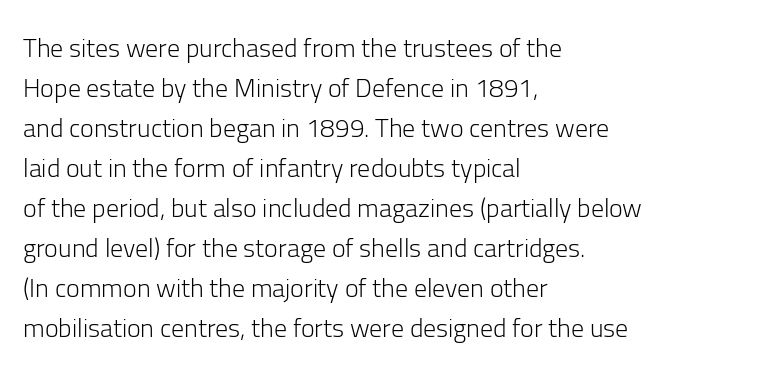
{"italic": "no", "bold": "no", "underline": "no", "align": "left", "line_spacing": "normal", "line_spacing_ratio": 1.54, "letter_spacing": "normal", "letter_spacing_em": 0.0, "glyph_px": 26}
